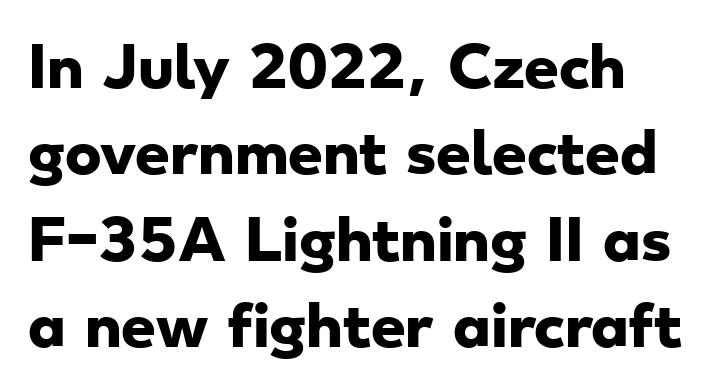
Q: Is the text bold? A: Yes.
Q: Is the typeface a serif or a sans-serif typeface? A: Sans-serif.
Q: Is the text underlined? A: No.
Q: Is the spacing between letters normal or unusually wide? A: Normal.
Q: Is the spacing between lines tight, normal or loose? A: Normal.
Q: Width (condensed, normal, or wide)? A: Wide.
Q: Stroke contrast? A: Low.
Q: x-height? A: Small.
Q: Monospaced? A: No.
